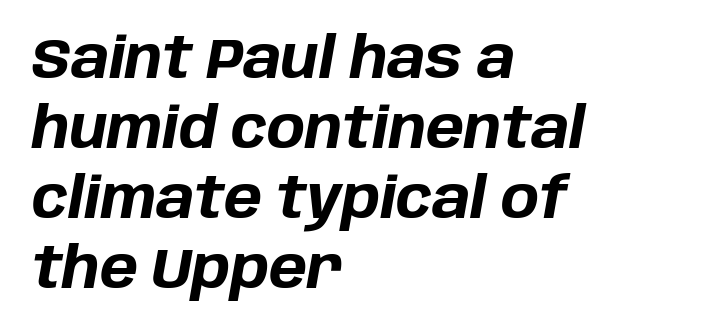
Q: Is the text bold? A: Yes.
Q: Is the text italic (slanted)? A: Yes, it leans right by about 10 degrees.
Q: Is the text underlined? A: No.
Q: How is the paragraph aligned? A: Left-aligned.
Q: Is the spacing between letters normal or unusually wide? A: Normal.
Q: Width (condensed, normal, or wide)? A: Normal.
Q: Stroke contrast? A: Low.
Q: x-height? A: Large.
Q: Monospaced? A: No.
